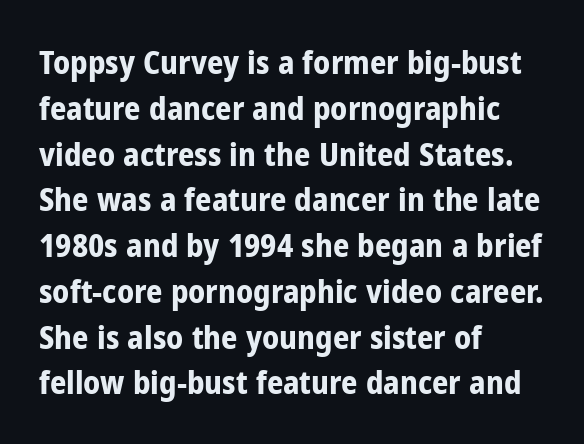
{"serif": "no", "italic": "no", "bold": "yes", "weight": "bold", "width": "condensed", "stroke_contrast": "low", "x_height": "medium", "monospaced": "no", "underline": "no", "align": "left", "line_spacing": "normal", "line_spacing_ratio": 1.43, "letter_spacing": "normal", "letter_spacing_em": 0.0, "glyph_px": 32}
